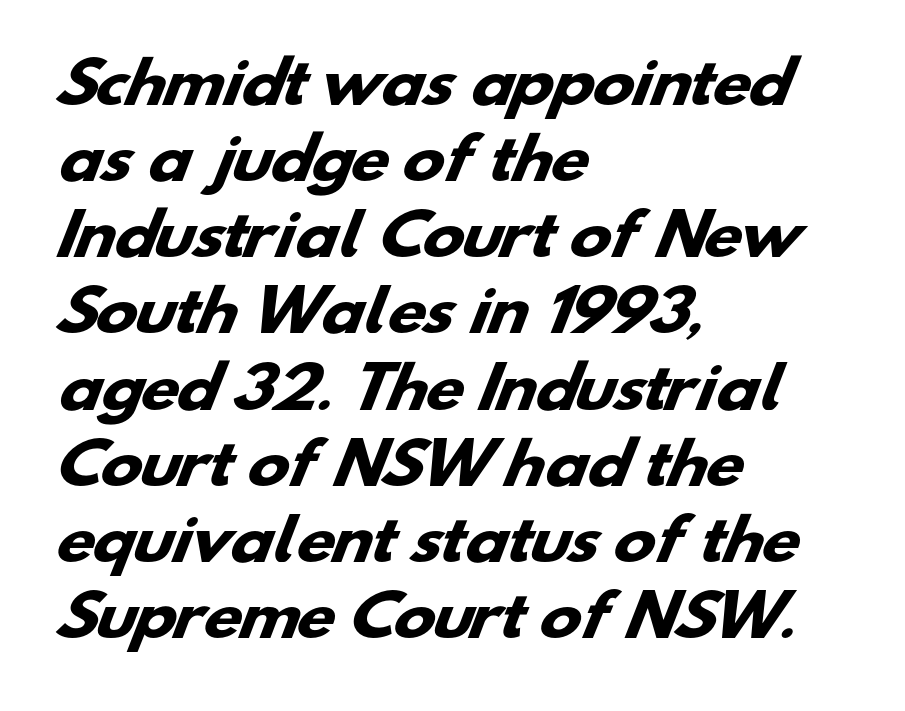
{"serif": "no", "bold": "yes", "weight": "heavy", "width": "wide", "stroke_contrast": "low", "x_height": "small", "monospaced": "no", "underline": "no", "align": "left", "line_spacing": "normal", "line_spacing_ratio": 1.36, "letter_spacing": "normal", "letter_spacing_em": 0.0, "glyph_px": 56}
